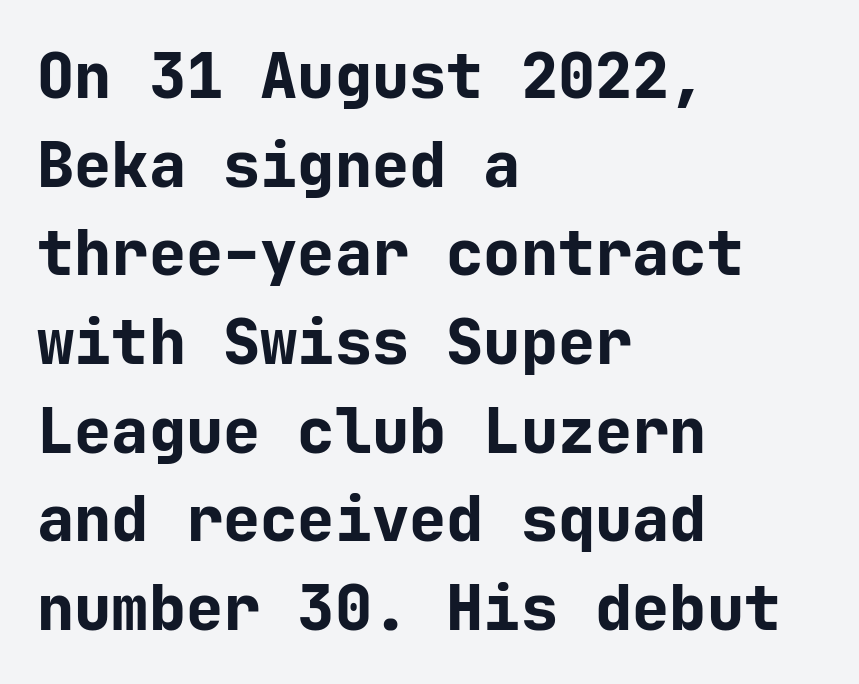
{"serif": "no", "italic": "no", "bold": "yes", "weight": "bold", "width": "normal", "stroke_contrast": "low", "x_height": "medium", "monospaced": "yes", "underline": "no", "align": "left", "line_spacing": "normal", "line_spacing_ratio": 1.43, "letter_spacing": "normal", "letter_spacing_em": 0.0, "glyph_px": 62}
